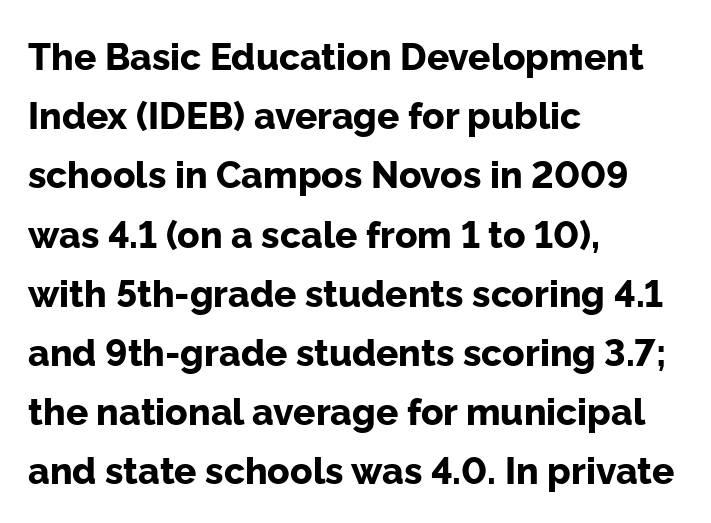
The image shows 37 px bold sans-serif type, upright; set left-aligned, normal line spacing (1.6x), normal letter spacing, not underlined; low stroke contrast and a medium x-height.
